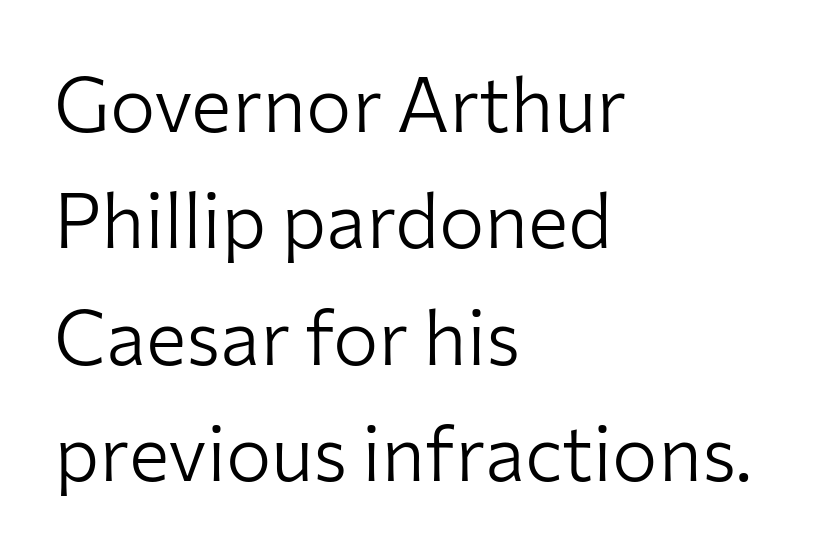
Q: Is the text bold? A: No.
Q: Is the text italic (slanted)? A: No, it is upright.
Q: Is the typeface a serif or a sans-serif typeface? A: Sans-serif.
Q: Is the text underlined? A: No.
Q: How is the paragraph aligned? A: Left-aligned.
Q: Is the spacing between letters normal or unusually wide? A: Normal.
Q: Is the spacing between lines tight, normal or loose? A: Normal.
Q: Width (condensed, normal, or wide)? A: Normal.
Q: Stroke contrast? A: Low.
Q: x-height? A: Medium.
Q: Monospaced? A: No.
